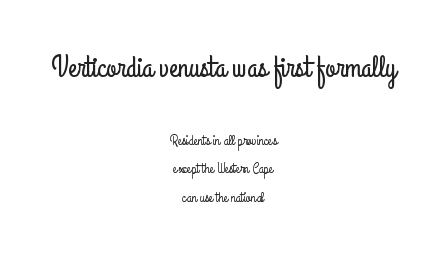
Q: Is the typeface a serif or a sans-serif typeface? A: Sans-serif.
Q: Is the text underlined? A: No.
Q: How is the paragraph aligned? A: Centered.
Q: Is the spacing between letters normal or unusually wide? A: Normal.
Q: Is the spacing between lines tight, normal or loose? A: Loose.
Q: Which block of text is set in a larger size, the first (top) or the second (bottom)? A: The first (top) one.
Q: Width (condensed, normal, or wide)? A: Condensed.
Q: Stroke contrast? A: Low.
Q: x-height? A: Small.
Q: Monospaced? A: No.
